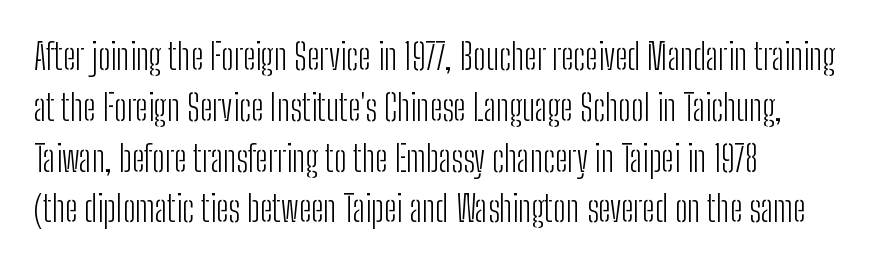
{"serif": "no", "italic": "no", "bold": "no", "weight": "light", "width": "condensed", "stroke_contrast": "low", "x_height": "medium", "monospaced": "no", "underline": "no", "align": "left", "line_spacing": "normal", "line_spacing_ratio": 1.41, "letter_spacing": "normal", "letter_spacing_em": 0.0, "glyph_px": 36}
